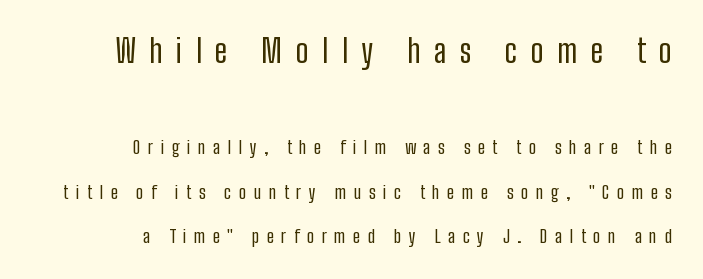
Here the designer chose a conventional face with non-uniform glyph widths. Size contrast runs from large at the top to small at the bottom. The horizontal fit of the characters is loose and conspicuously gappy. Stroke mass is kept to a normal reading level or below. Line endings align vertically; line beginnings do not. A great deal of white space separates one row of letters from the next.
